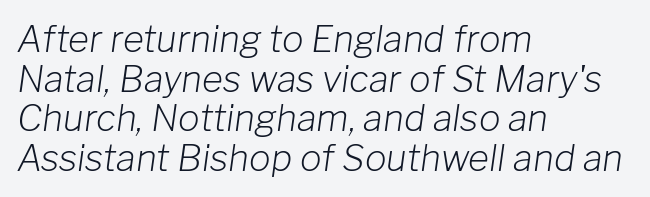
{"italic": "yes", "lean": "right", "slant_degrees": 8, "bold": "no", "weight": "light", "width": "normal", "stroke_contrast": "low", "x_height": "medium", "monospaced": "no", "underline": "no", "align": "left", "line_spacing": "tight", "line_spacing_ratio": 1.1, "letter_spacing": "normal", "letter_spacing_em": 0.0, "glyph_px": 36}
